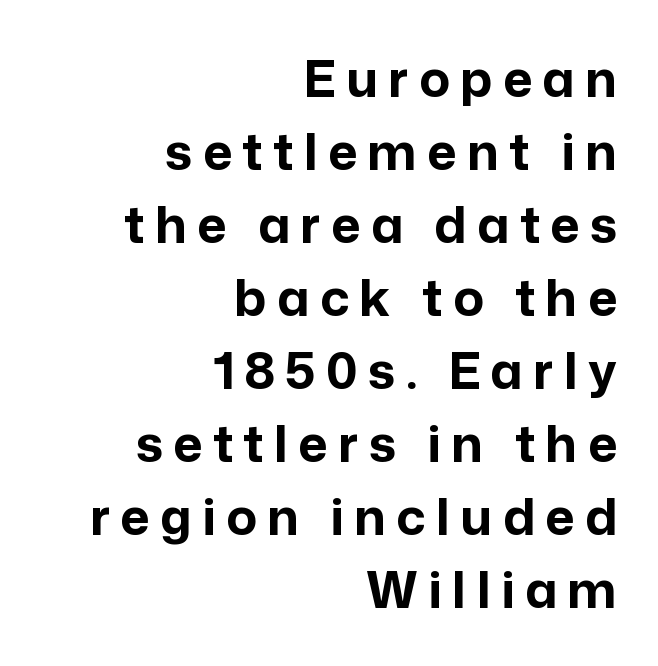
Is this a fixed-width face? No — the glyphs have proportional, varying widths. Characters follow at a spacing far wider than the type designer built in. The designer left line spacing at the default. In terms of posture, this sample is upright. The type family on display is of the sans-serif kind.
